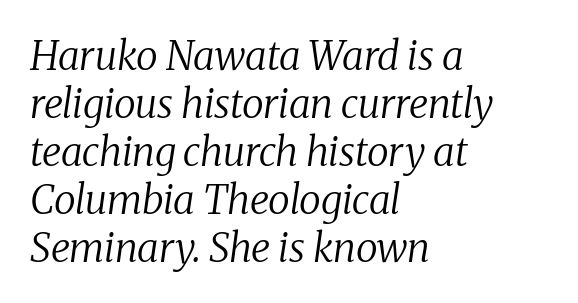
The image shows 40 px regular-weight serif type, italic (leaning right); set left-aligned, line spacing 1.2x, normal letter spacing, not underlined; medium stroke contrast and a medium x-height.
